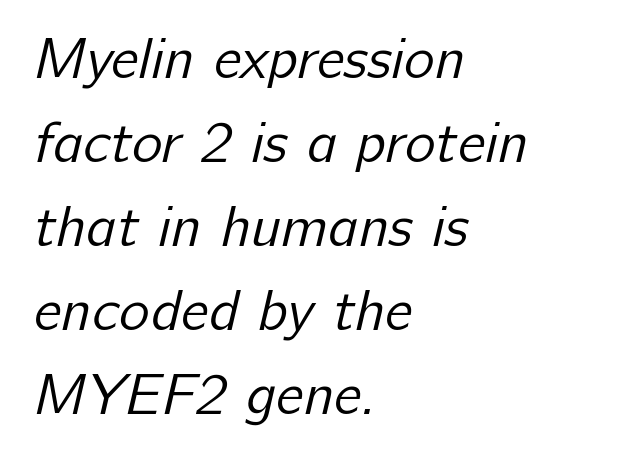
{"serif": "no", "bold": "no", "weight": "regular", "width": "normal", "stroke_contrast": "low", "x_height": "medium", "monospaced": "no", "underline": "no", "align": "left", "line_spacing": "normal", "line_spacing_ratio": 1.45, "letter_spacing": "normal", "letter_spacing_em": 0.0, "glyph_px": 58}
